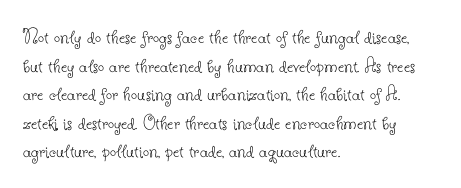
Check the space under the baseline: it is left empty. Characters follow at the spacing the type designer built in. These glyphs show unthickened strokes, regular width or finer. This is the regular roman posture of the typeface. A typesetter would call this leading conventional body-copy spacing. The compositor pushed each line to the left boundary.
